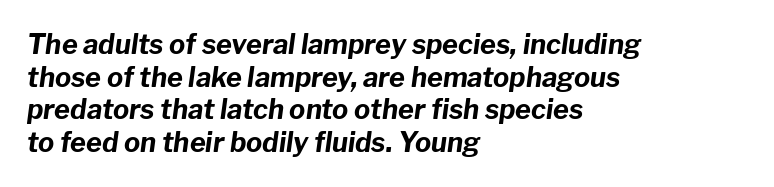
This rendering leaves character spacing at its baseline value. Looking at the ascenders, they clearly lean. Left-aligned paragraph, ragged on the right. Students, this is bold: see how much ink each stroke carries. Each row of text sits above clean, open space.
